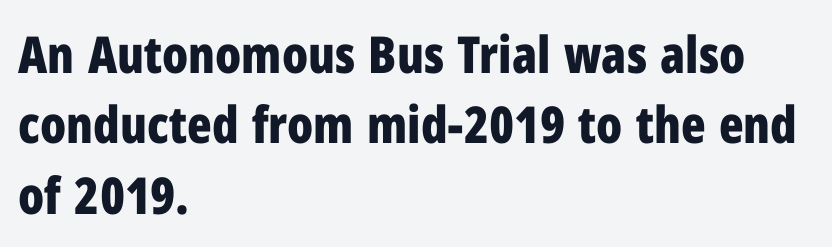
This is roman type, the default non-slanted kind. Any mark beneath the type? The region is blank. Is this a fixed-width face? No — the glyphs have proportional, varying widths. Tracking value appears to be zero — textbook default spacing.
